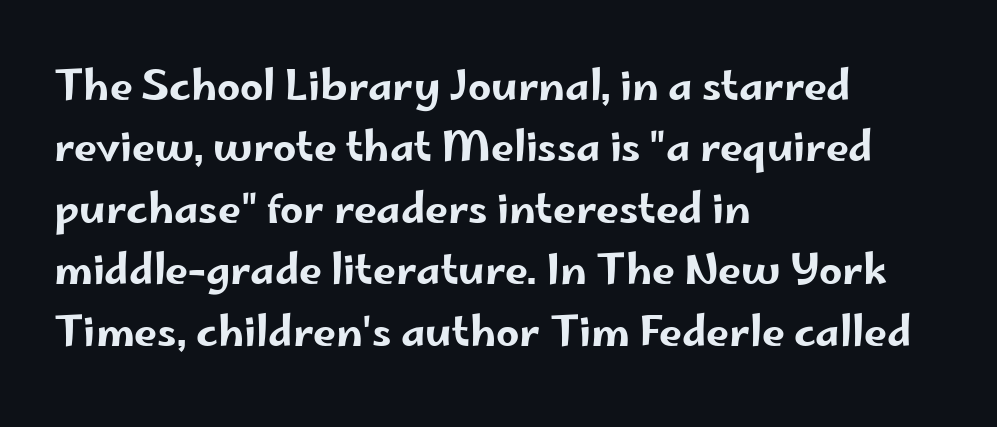
{"serif": "no", "italic": "no", "width": "wide", "stroke_contrast": "low", "x_height": "small", "monospaced": "no", "underline": "no", "align": "left", "line_spacing": "normal", "line_spacing_ratio": 1.5, "letter_spacing": "normal", "letter_spacing_em": 0.0, "glyph_px": 41}
